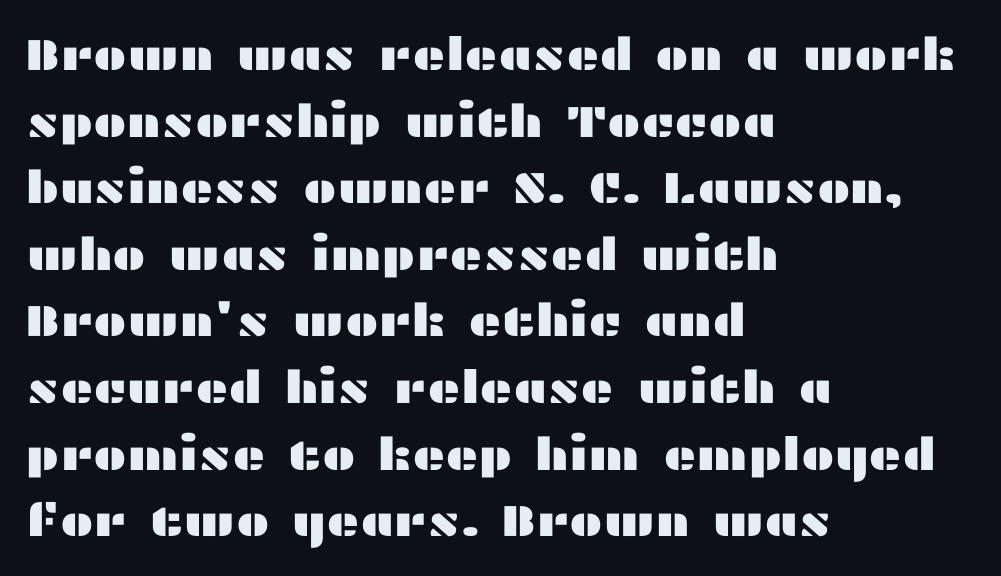
{"serif": "no", "italic": "no", "width": "wide", "stroke_contrast": "medium", "x_height": "medium", "monospaced": "no", "underline": "no", "align": "left", "line_spacing": "normal", "line_spacing_ratio": 1.48, "letter_spacing": "normal", "letter_spacing_em": 0.0, "glyph_px": 45}
